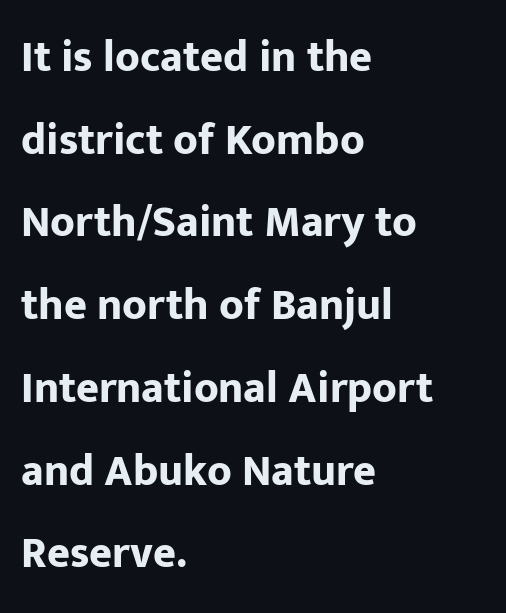
These lines were composed using upright roman letters. The passage shown is emphatically bold. The lines in this sample share a left origin and differ only in where they stop. No feet cap the strokes, marking this as sans-serif type.
